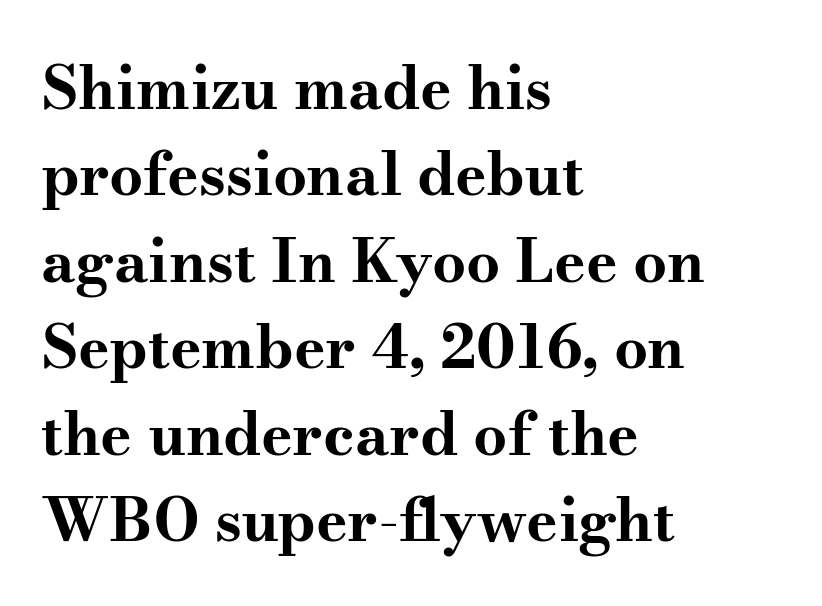
The image shows 60 px bold, wide serif type, upright; set left-aligned, normal line spacing (1.44x), normal letter spacing, not underlined; medium stroke contrast and a small x-height.
